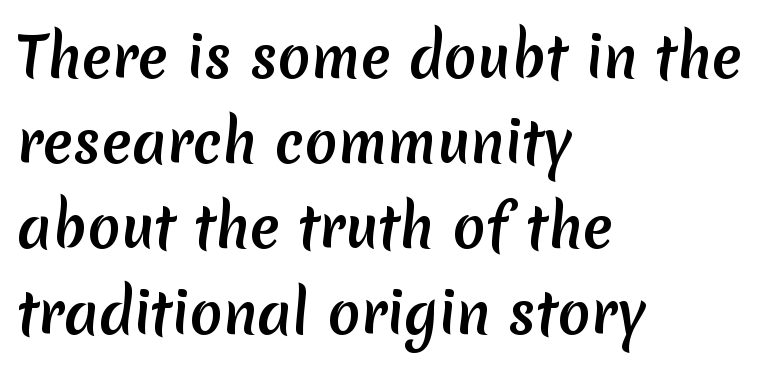
{"serif": "no", "width": "normal", "stroke_contrast": "medium", "x_height": "medium", "monospaced": "no", "underline": "no", "align": "left", "line_spacing": "normal", "line_spacing_ratio": 1.55, "letter_spacing": "normal", "letter_spacing_em": 0.0, "glyph_px": 55}
